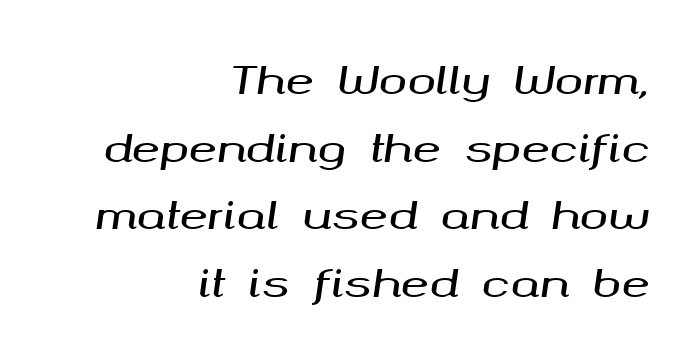
{"italic": "yes", "lean": "right", "slant_degrees": 8, "width": "wide", "stroke_contrast": "medium", "x_height": "medium", "monospaced": "no", "underline": "no", "align": "right", "line_spacing_ratio": 1.78, "letter_spacing": "normal", "letter_spacing_em": 0.0, "glyph_px": 38}
